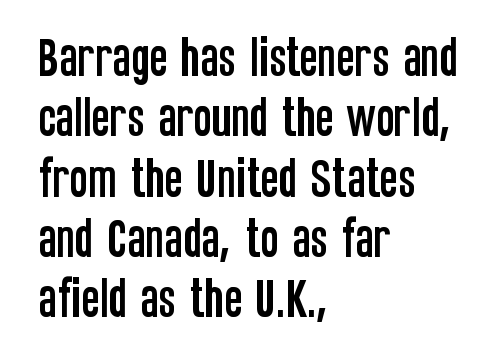
{"serif": "no", "italic": "no", "width": "condensed", "stroke_contrast": "low", "x_height": "large", "monospaced": "no", "underline": "no", "align": "left", "line_spacing": "normal", "line_spacing_ratio": 1.37, "letter_spacing": "normal", "letter_spacing_em": 0.0, "glyph_px": 44}
